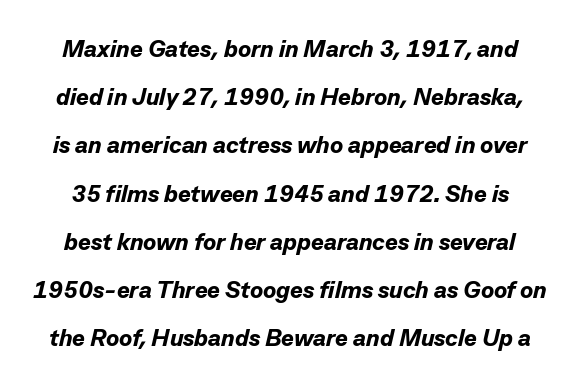
Underline: absent. In terms of leading, this rendering errs on the spacious side. Thick stems and heavy bowls — unmistakably bold. These lines keep a tight, regular rhythm from letter to letter. Observe the lean: these are italic letterforms.
